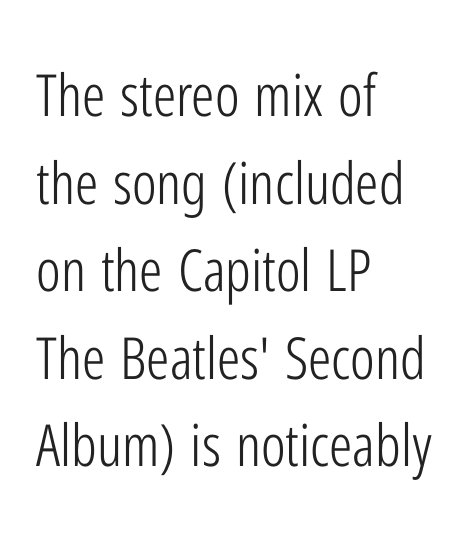
The image shows 58 px light, condensed sans-serif type, upright; set left-aligned, normal line spacing (1.51x), normal letter spacing, not underlined; low stroke contrast and a medium x-height.
